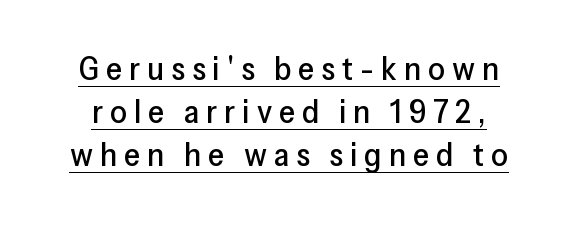
The image shows 33 px sans-serif type, upright; set normal line spacing (1.31x), unusually wide letter spacing (+0.21 em), underlined; low stroke contrast and a medium x-height.
